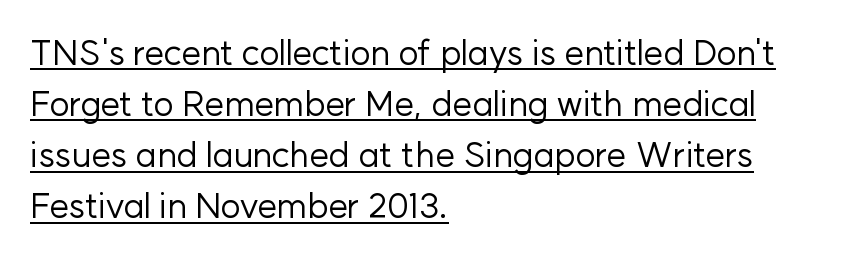
Q: Is the text bold? A: No.
Q: Is the text italic (slanted)? A: No, it is upright.
Q: Is the typeface a serif or a sans-serif typeface? A: Sans-serif.
Q: Is the text underlined? A: Yes.
Q: How is the paragraph aligned? A: Left-aligned.
Q: Is the spacing between letters normal or unusually wide? A: Normal.
Q: Is the spacing between lines tight, normal or loose? A: Normal.
Q: Width (condensed, normal, or wide)? A: Normal.
Q: Stroke contrast? A: Low.
Q: x-height? A: Medium.
Q: Monospaced? A: No.
